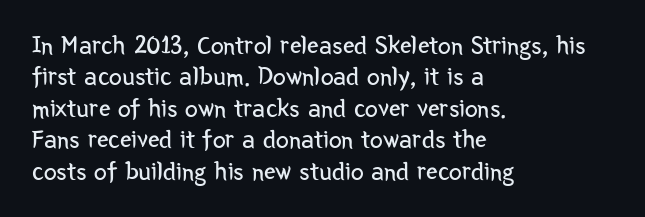
What stands out about the letter spacing? Nothing — it is the standard amount. The rendering anchors every line to the left-hand side. A light-to-regular cut is what we see here. Ordinary non-slanted type is in use.
